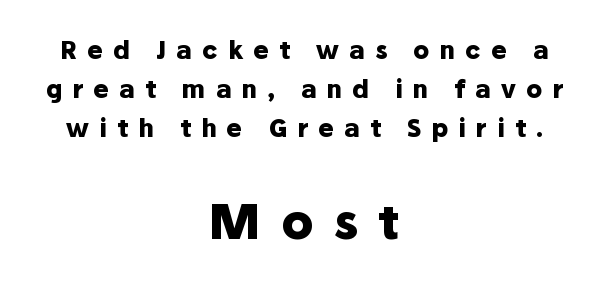
The image shows 48 px heavy sans-serif type, upright; set centered, normal line spacing (1.63x), unusually wide letter spacing (+0.42 em), not underlined; the second (bottom) block is 2.0x larger; low stroke contrast and a medium x-height.
